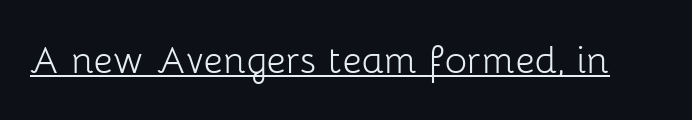
{"serif": "no", "italic": "no", "bold": "no", "weight": "light", "width": "normal", "stroke_contrast": "low", "x_height": "medium", "monospaced": "no", "underline": "yes", "letter_spacing": "normal", "letter_spacing_em": 0.0, "glyph_px": 47}
